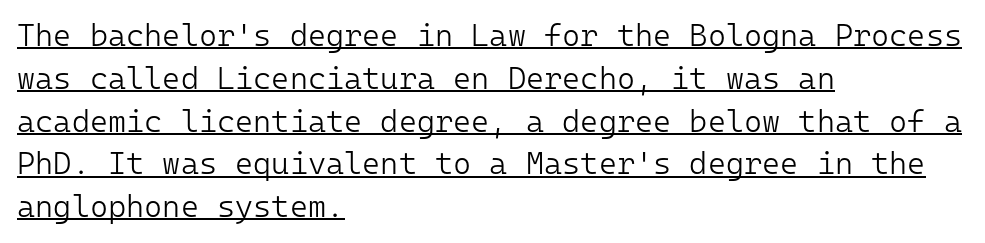
The image shows 31 px light sans-serif type, upright, monospaced; set left-aligned, normal line spacing (1.38x), normal letter spacing, underlined; low stroke contrast and a medium x-height.
